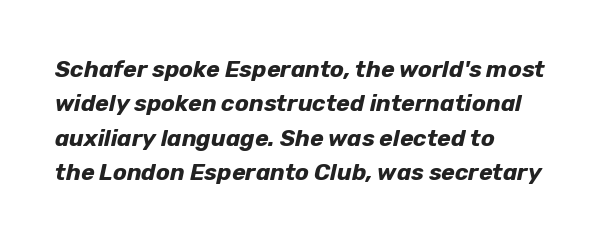
The image shows 23 px bold type, italic (leaning right); set left-aligned, normal line spacing (1.5x), normal letter spacing, not underlined.
